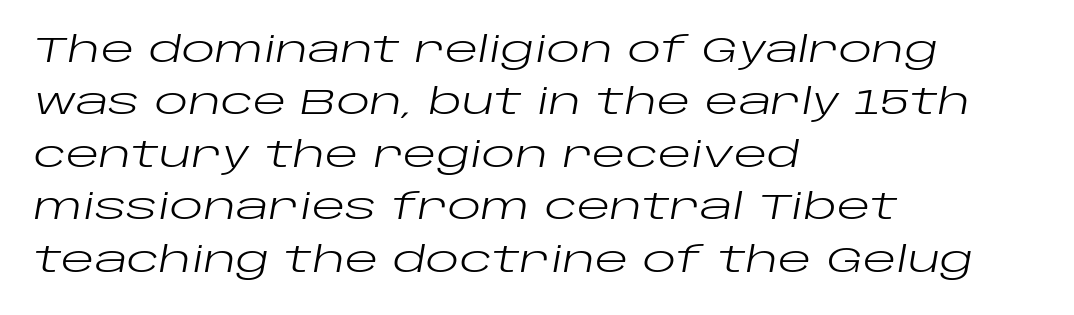
The image shows 35 px regular-weight, wide type, italic (leaning right); set left-aligned, normal line spacing (1.5x), normal letter spacing, not underlined; low stroke contrast and a large x-height.
